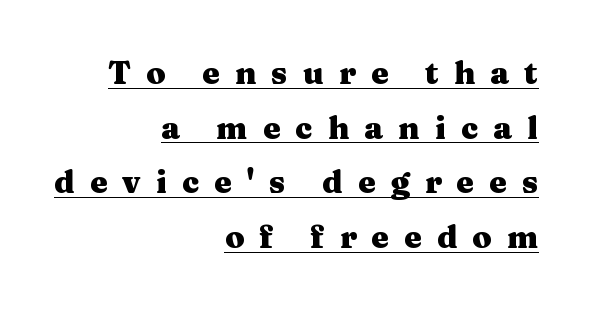
These lines have a slow, spaced-out rhythm from letter to letter. Notice how the passage keeps a crisp vertical edge on the right only. Style check: upright. Caption: bold face, heavy strokes. This sample has the flowing, uneven cadence of proportional lettering.
